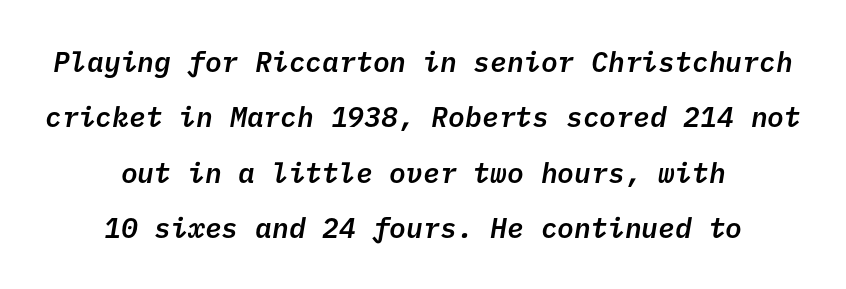
The rendering uses a large line-height, opening up the rows. The line texture is even and compact thanks to regular tracking. The specimen omits any rule beneath the text block's lines. Observe the absence of serifs on each vertical stroke in this sample. Casual observation: everything's sitting right in the middle.
